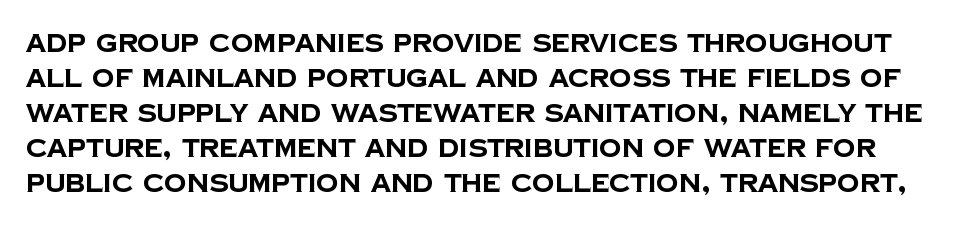
Q: Is the text bold? A: Yes.
Q: Is the text underlined? A: No.
Q: Is the spacing between letters normal or unusually wide? A: Normal.
Q: Is the spacing between lines tight, normal or loose? A: Normal.
